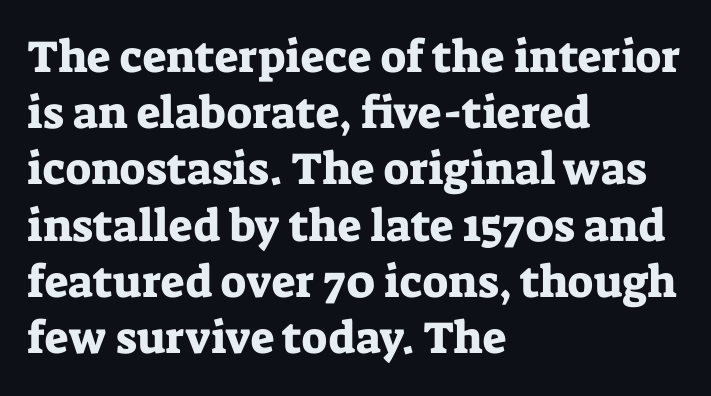
The image shows 45 px serif type, upright; set left-aligned, normal line spacing (1.25x), normal letter spacing, not underlined; low stroke contrast and a medium x-height.
